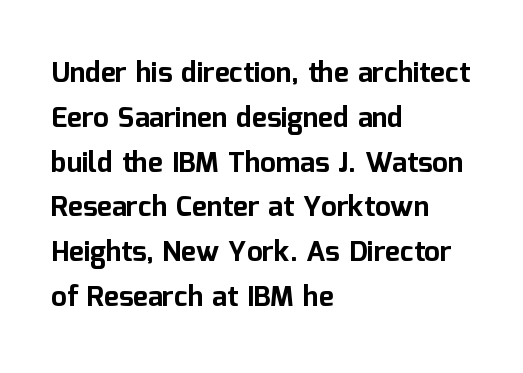
The image shows 28 px bold sans-serif type, upright; set left-aligned, normal line spacing (1.6x), normal letter spacing, not underlined; low stroke contrast and a medium x-height.
